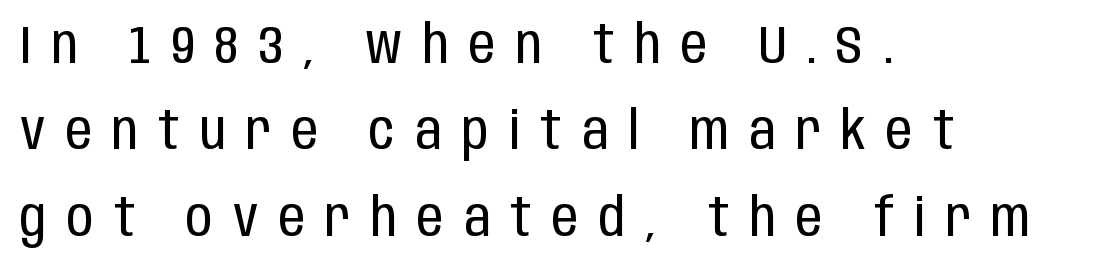
The image shows 53 px regular-weight, condensed sans-serif type, upright; set left-aligned, normal line spacing (1.63x), unusually wide letter spacing (+0.38 em), not underlined; low stroke contrast and a large x-height.
